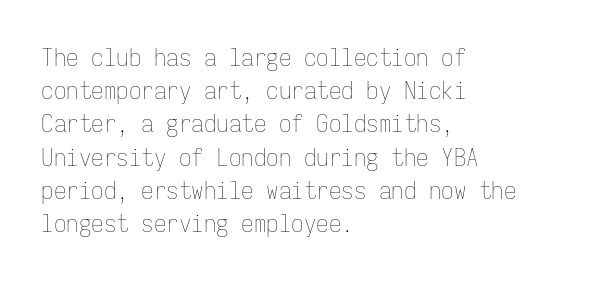
These lines sit exactly where default settings would place them. Decoration check: the copy has no underline. The typeface has the unassuming heft of standard copy or less. Horizontal alignment here is leftward, the default for most running prose.
